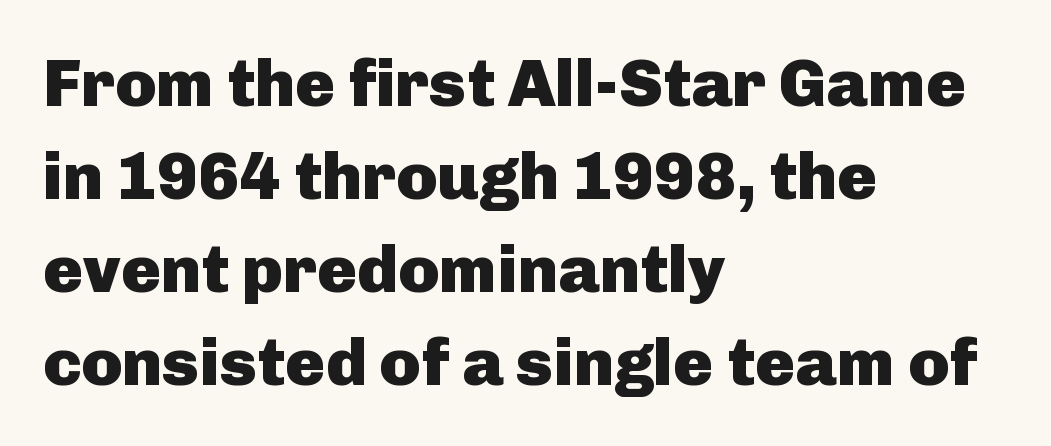
You can tell it's not italic because the verticals are truly vertical. Is this a fixed-width face? No — the glyphs have proportional, varying widths. The rendering uses a moderate line-height, typical for paragraphs. Nobody touched the tracking dial on this one.
